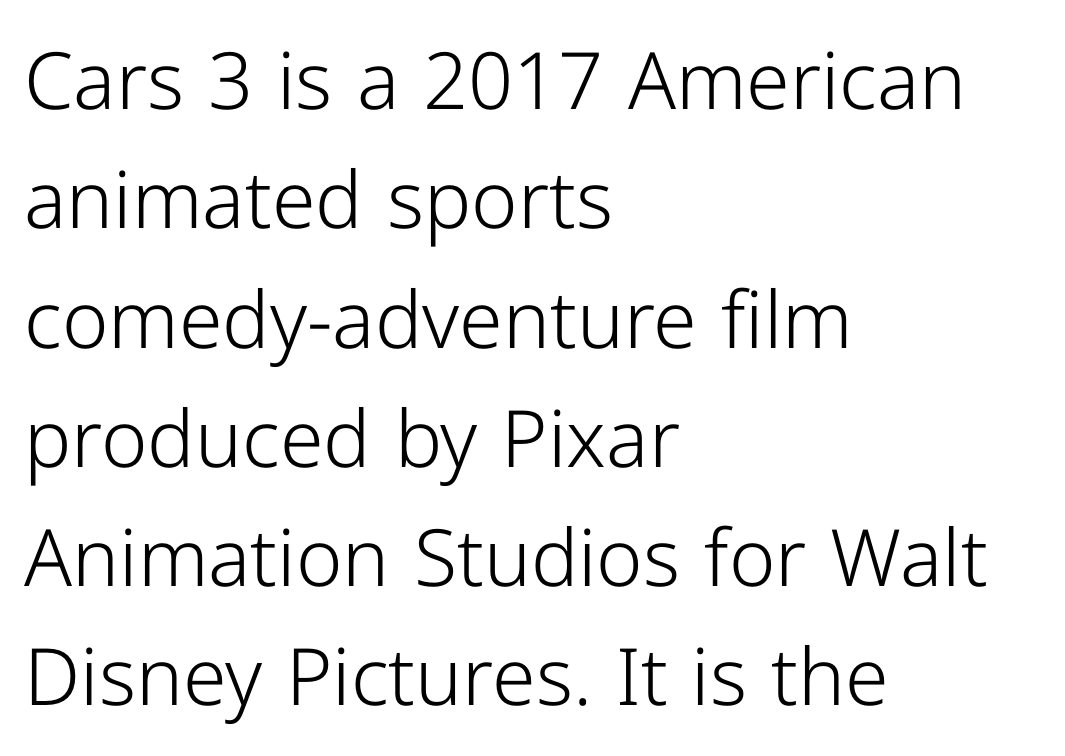
Observe the ordinary spacing: letters are neighbours, not strangers. Note the varied advance widths — an 'i' is clearly narrower than an 'm'. A typesetter would label this face a sans. Unmarked baselines from the first word to the last. The strokes are not fattened; the text isn't bold. Whoever set this chose a conventional vertical rhythm.
